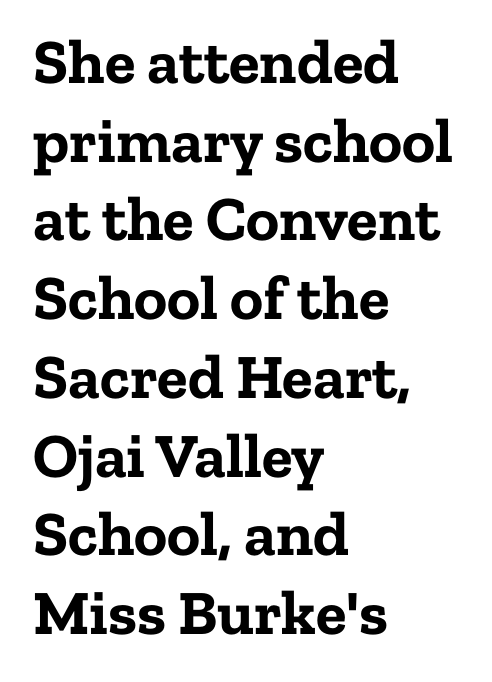
{"serif": "yes", "italic": "no", "bold": "yes", "weight": "bold", "width": "normal", "stroke_contrast": "low", "x_height": "medium", "monospaced": "no", "underline": "no", "align": "left", "line_spacing": "normal", "line_spacing_ratio": 1.25, "letter_spacing": "normal", "letter_spacing_em": 0.0, "glyph_px": 63}
